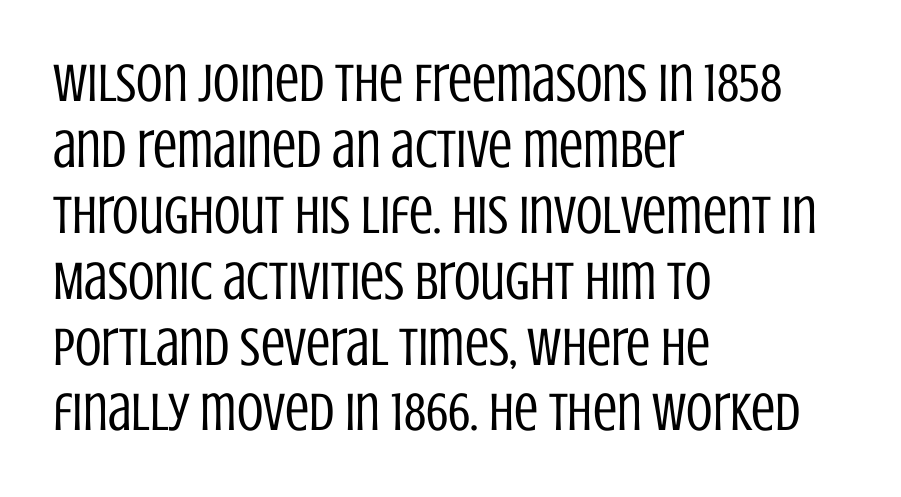
{"serif": "no", "italic": "no", "bold": "no", "weight": "regular", "width": "condensed", "stroke_contrast": "low", "x_height": "large", "monospaced": "no", "underline": "no", "align": "left", "line_spacing_ratio": 1.22, "letter_spacing": "normal", "letter_spacing_em": 0.0, "glyph_px": 54}
